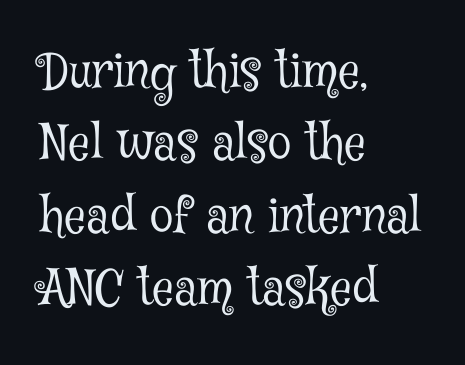
{"serif": "yes", "italic": "no", "bold": "no", "weight": "light", "width": "condensed", "stroke_contrast": "low", "x_height": "medium", "monospaced": "no", "underline": "no", "align": "left", "line_spacing": "normal", "line_spacing_ratio": 1.51, "letter_spacing": "normal", "letter_spacing_em": 0.0, "glyph_px": 48}
